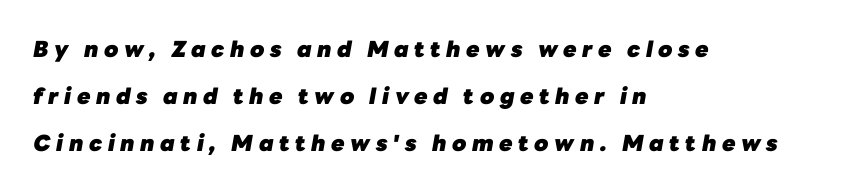
Line spacing here is loose. Someone cranked the tracking dial way up on this one. Pretty heavy lettering here — definitely bold. Horizontally, the lines are justified to the leading edge only. Rendered with sloped, italic letterforms.
